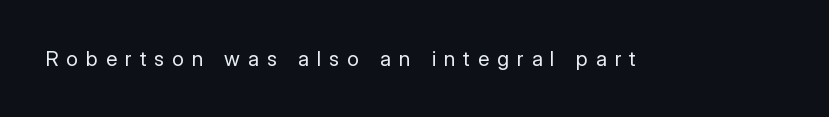
{"italic": "no", "bold": "no", "underline": "no", "letter_spacing": "wide", "letter_spacing_em": 0.38, "glyph_px": 21}
